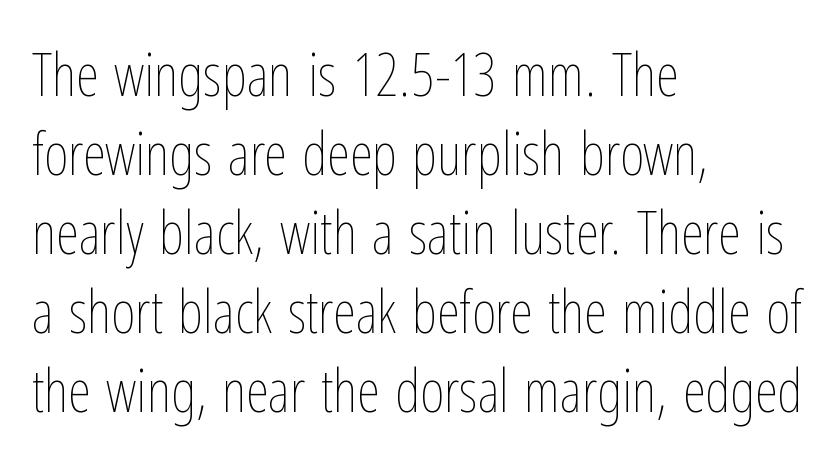
You could not count columns in this text — the font is proportionally spaced. Short and long lines alike share a common starting point at left. Students, note that the glyphs here touch the page at normal intervals. Reading down the column, the eye jumps a familiar distance to each next line. No heavy texture on the line: the type isn't bold. The space directly below the letters is spotless.
